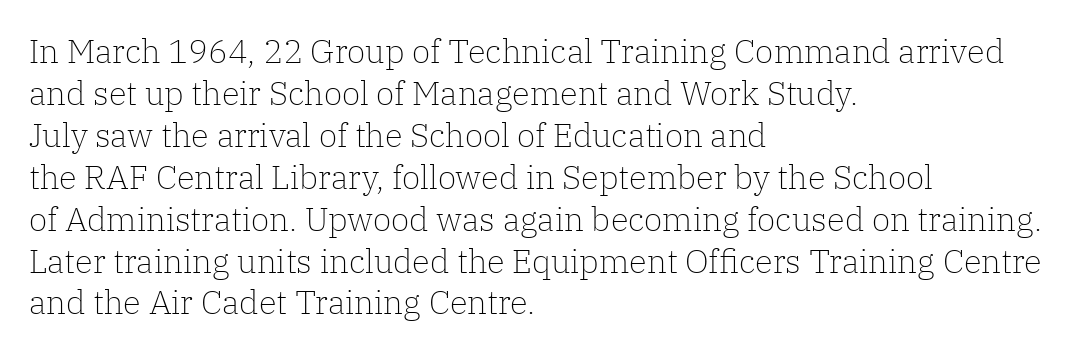
Q: Is the text bold? A: No.
Q: Is the text italic (slanted)? A: No, it is upright.
Q: Is the typeface a serif or a sans-serif typeface? A: Serif.
Q: Is the text underlined? A: No.
Q: How is the paragraph aligned? A: Left-aligned.
Q: Is the spacing between letters normal or unusually wide? A: Normal.
Q: Is the spacing between lines tight, normal or loose? A: Normal.
Q: Width (condensed, normal, or wide)? A: Normal.
Q: Stroke contrast? A: Low.
Q: x-height? A: Medium.
Q: Monospaced? A: No.
